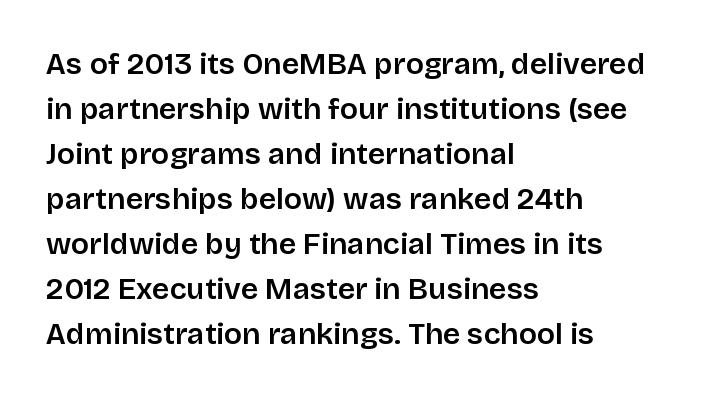
The designer left line spacing at the default. Descenders are the only things crossing below the line. A classic flush-left, rag-right setting is used for this passage. Looks like regular typesetting: each glyph gets only the width it needs. Firm but not heavy-handed strokes: this text is semibold.
